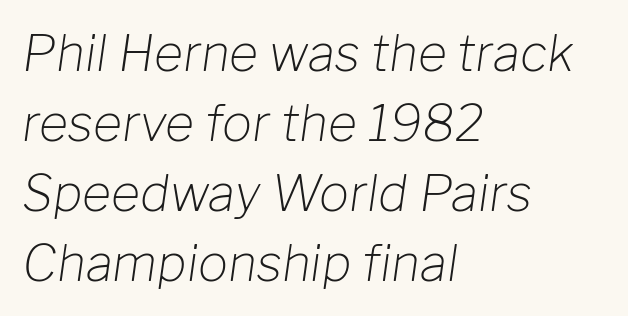
The image shows 50 px light type, italic (leaning right); set left-aligned, normal line spacing (1.4x), normal letter spacing, not underlined; low stroke contrast and a medium x-height.
